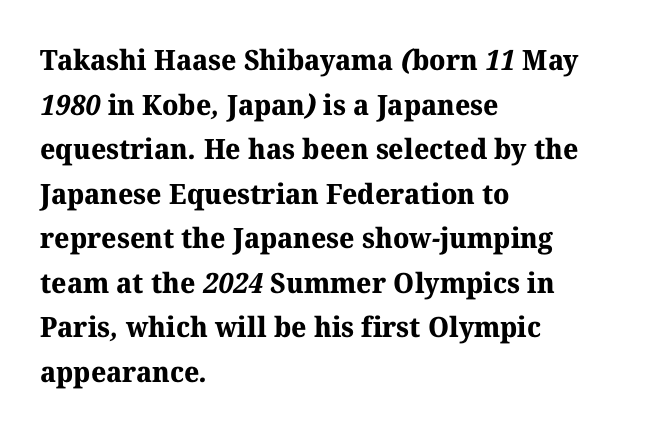
Normally led — the rows are evenly, conventionally spaced. The strokes are fattened all the way to bold. The font family rendered here belongs to the serif group. Honestly, the letter spacing is just normal — you wouldn't notice it.
